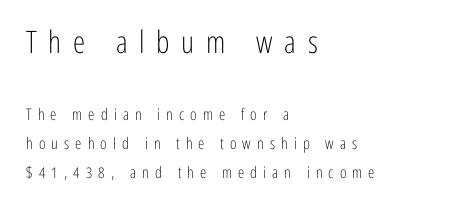
The image shows 31 px light, condensed sans-serif type, upright; set left-aligned, line spacing 1.79x, unusually wide letter spacing (+0.38 em), not underlined; the first (top) block is 1.94x larger; low stroke contrast and a medium x-height.
